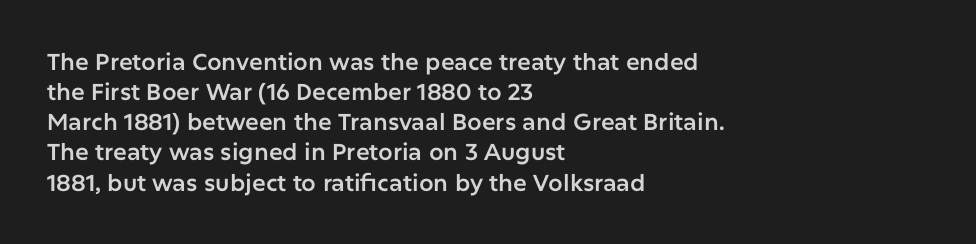
Q: Is the text italic (slanted)? A: No, it is upright.
Q: Is the text underlined? A: No.
Q: How is the paragraph aligned? A: Left-aligned.
Q: Is the spacing between letters normal or unusually wide? A: Normal.
Q: Is the spacing between lines tight, normal or loose? A: Normal.
